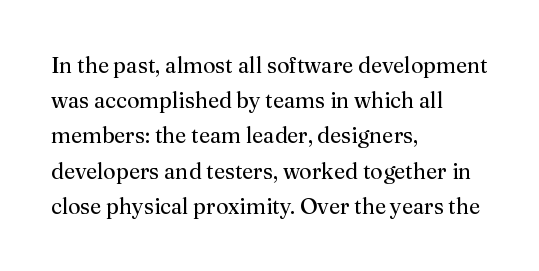
Q: Is the text bold? A: No.
Q: Is the text italic (slanted)? A: No, it is upright.
Q: Is the text underlined? A: No.
Q: How is the paragraph aligned? A: Left-aligned.
Q: Is the spacing between letters normal or unusually wide? A: Normal.
Q: Is the spacing between lines tight, normal or loose? A: Normal.
